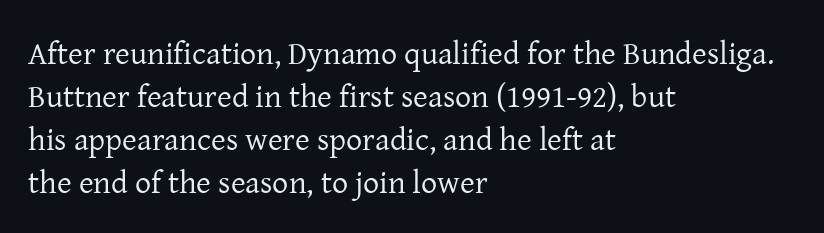
The image shows 32 px regular-weight serif type, upright; set left-aligned, normal line spacing (1.34x), normal letter spacing, not underlined; low stroke contrast and a medium x-height.
